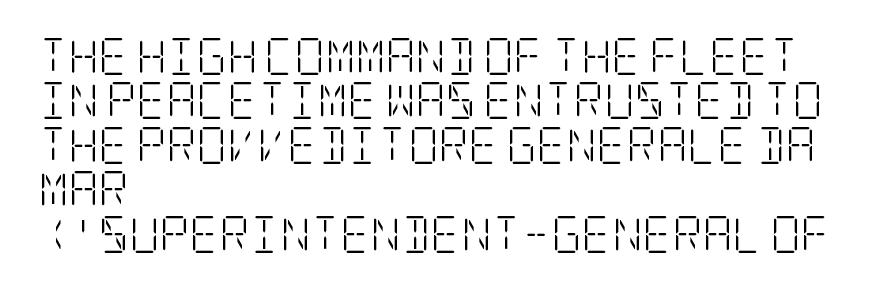
Q: Is the text bold? A: No.
Q: Is the text italic (slanted)? A: No, it is upright.
Q: Is the typeface a serif or a sans-serif typeface? A: Serif.
Q: Is the text underlined? A: No.
Q: How is the paragraph aligned? A: Left-aligned.
Q: Is the spacing between letters normal or unusually wide? A: Normal.
Q: Width (condensed, normal, or wide)? A: Condensed.
Q: Stroke contrast? A: Low.
Q: x-height? A: Large.
